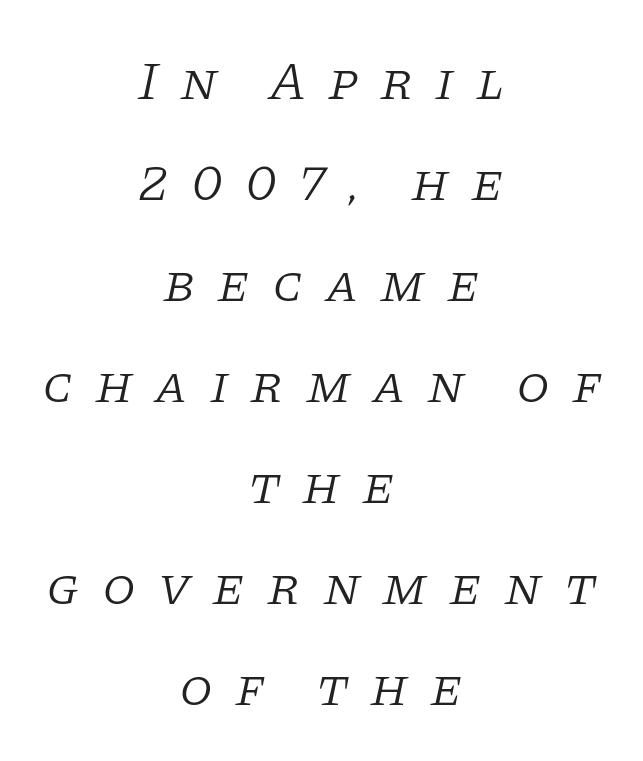
{"serif": "yes", "italic": "yes", "lean": "right", "slant_degrees": 11, "bold": "no", "weight": "light", "width": "normal", "stroke_contrast": "low", "x_height": "large", "monospaced": "no", "underline": "no", "align": "center", "line_spacing_ratio": 1.87, "letter_spacing": "wide", "letter_spacing_em": 0.4, "glyph_px": 54}
